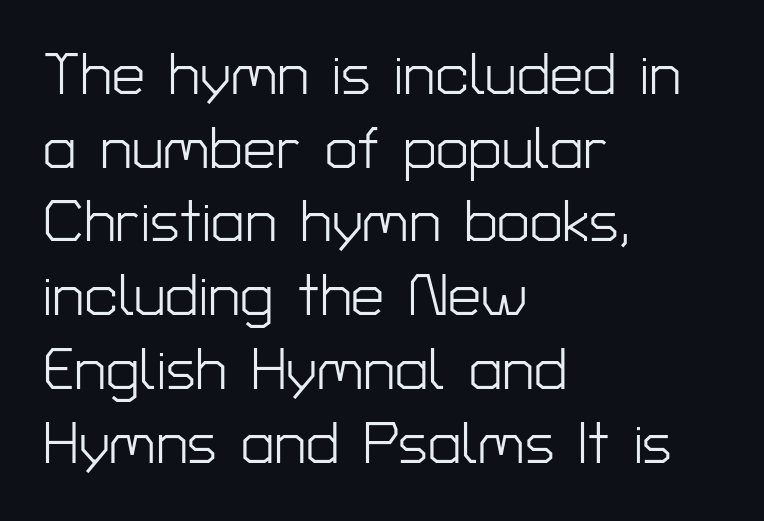
Nope, not italic — everything's standing straight. The tracking reads as untouched default to a designer's eye. A typesetter would call this leading conventional body-copy spacing. Are there feet on the stems? There aren't — it's a sans. The face used here is proportionally spaced, like ordinary book or web type. Heaviness? Minimal to ordinary, like unemphasized prose.
